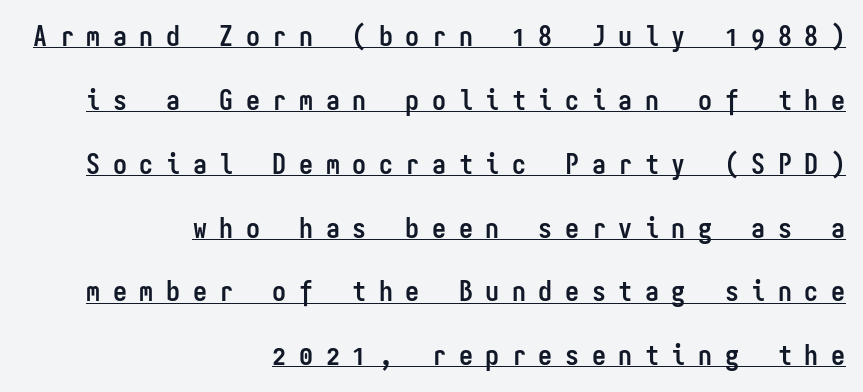
The image shows 28 px semibold, condensed sans-serif type, upright, monospaced; set right-aligned, loose line spacing (2.28x), unusually wide letter spacing (+0.45 em), underlined; low stroke contrast and a medium x-height.
